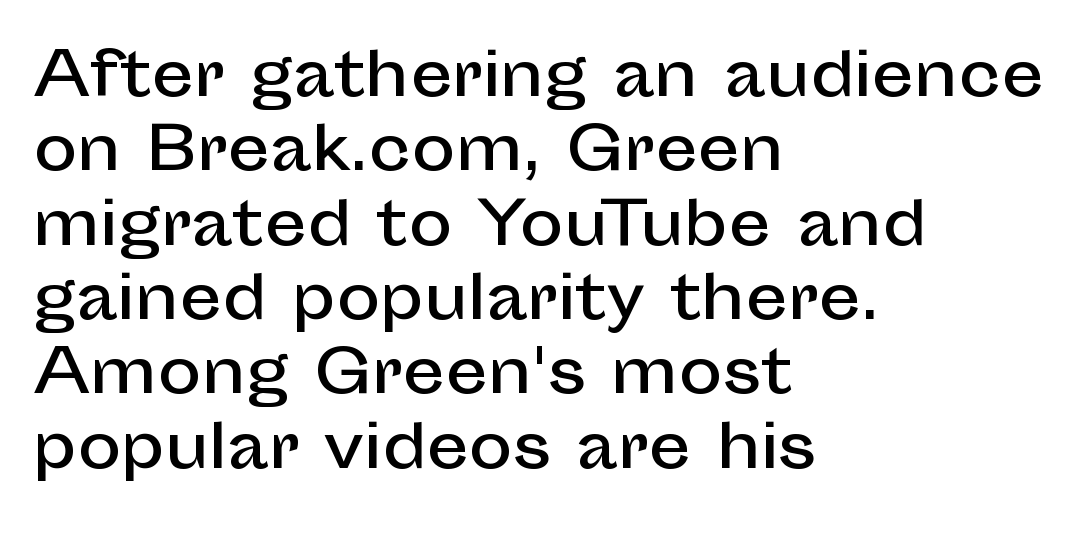
The image shows 59 px sans-serif type, upright; set left-aligned, normal line spacing (1.26x), normal letter spacing, not underlined; low stroke contrast and a medium x-height.
